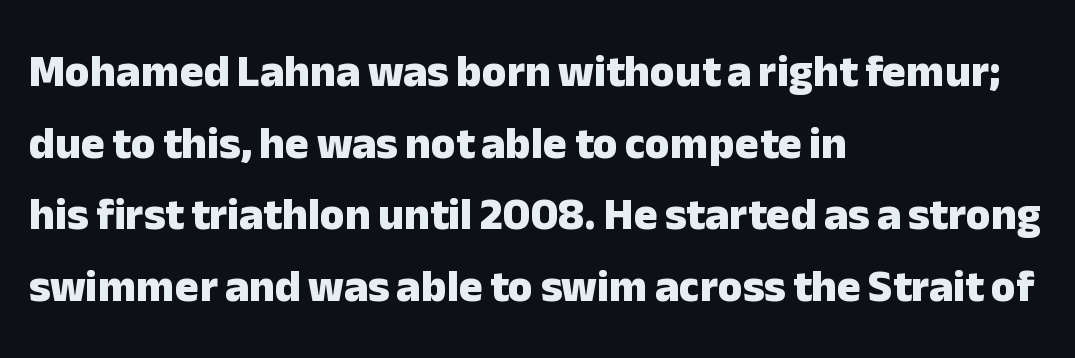
{"serif": "no", "italic": "no", "bold": "yes", "weight": "heavy", "width": "normal", "stroke_contrast": "low", "x_height": "medium", "monospaced": "no", "underline": "no", "align": "left", "line_spacing": "normal", "line_spacing_ratio": 1.59, "letter_spacing": "normal", "letter_spacing_em": 0.0, "glyph_px": 45}
